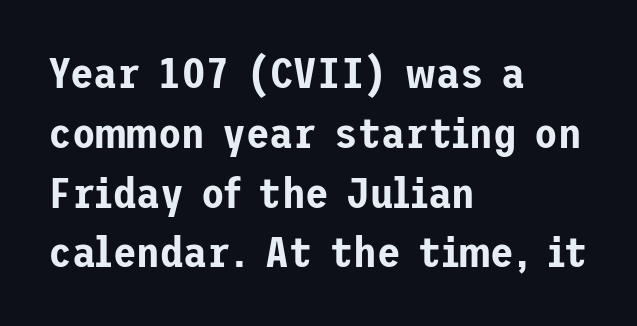
Compared with typical paragraphs, the rows here are spaced about the same. A bare baseline throughout the passage. Serif or sans? Sans — the stroke terminals are bare. The line texture is even and compact thanks to regular tracking.
